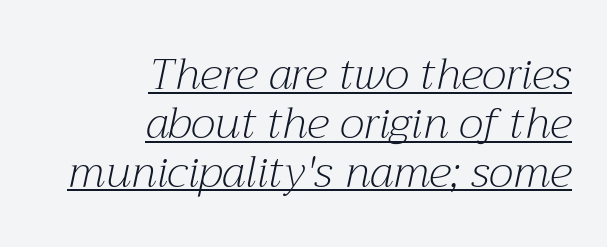
The image shows 44 px light serif type, italic (leaning right); set right-aligned, tight line spacing (1.11x), normal letter spacing, underlined; medium stroke contrast and a medium x-height.
